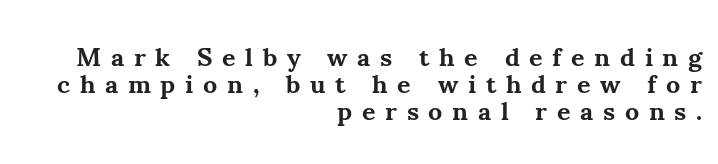
The image shows 26 px bold type, upright; set right-aligned, tight line spacing (1.04x), unusually wide letter spacing (+0.37 em), not underlined.
